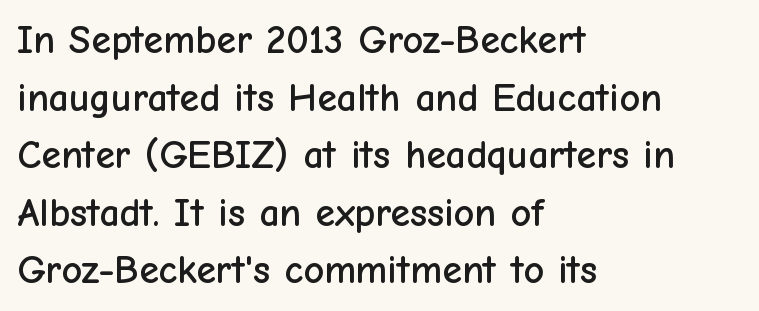
Q: Is the text italic (slanted)? A: No, it is upright.
Q: Is the typeface a serif or a sans-serif typeface? A: Sans-serif.
Q: Is the text underlined? A: No.
Q: How is the paragraph aligned? A: Left-aligned.
Q: Is the spacing between letters normal or unusually wide? A: Normal.
Q: Is the spacing between lines tight, normal or loose? A: Normal.
Q: Width (condensed, normal, or wide)? A: Normal.
Q: Stroke contrast? A: Low.
Q: x-height? A: Medium.
Q: Monospaced? A: No.
